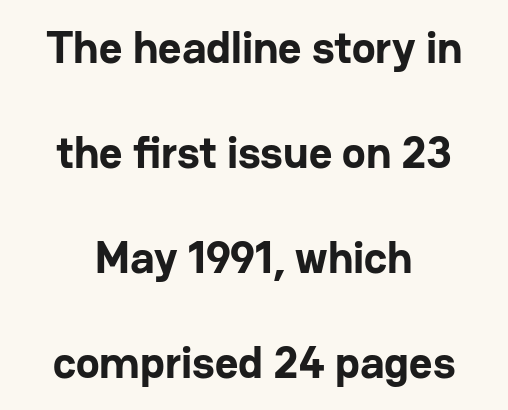
{"serif": "no", "italic": "no", "bold": "yes", "weight": "bold", "width": "normal", "stroke_contrast": "low", "x_height": "medium", "monospaced": "no", "underline": "no", "align": "center", "line_spacing": "loose", "line_spacing_ratio": 2.33, "letter_spacing": "normal", "letter_spacing_em": 0.0, "glyph_px": 45}
